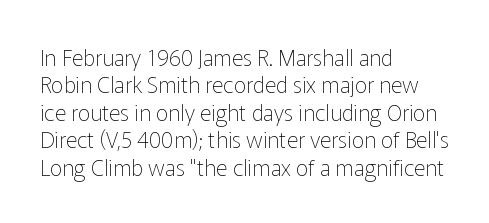
Counters stay open thanks to moderate or lighter strokes. All the whitespace from short lines collects on the right. Normally led — the rows are evenly, conventionally spaced. The glyphs are unaccompanied by any horizontal stroke below them.
